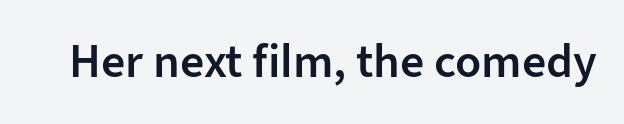
The image shows 48 px semibold sans-serif type, upright; set normal letter spacing, not underlined; low stroke contrast and a medium x-height.
